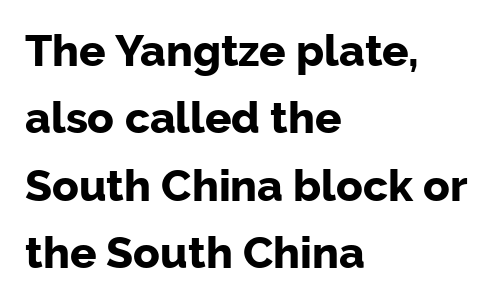
This sample has the flowing, uneven cadence of proportional lettering. How heavy is the stroke? Heavy — this is a bold. Descenders hang freely into open space. Unlike italic type, these characters show no tilt at all.
